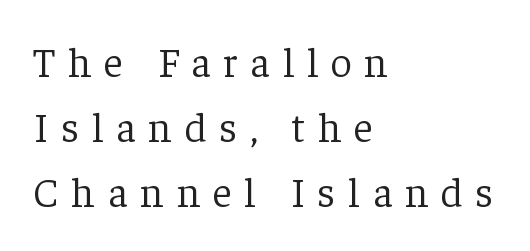
Line beginnings align vertically; line endings do not. Proportional: the letters do not fall into vertical columns. Leading matches the norm, producing a regular column. Look at the bottom of the vertical strokes: they flare into serifs here.
